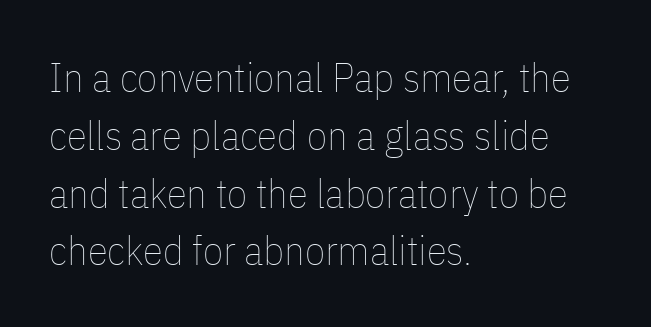
The image shows 41 px thin, condensed type, upright; set left-aligned, normal line spacing (1.41x), normal letter spacing, not underlined; low stroke contrast and a medium x-height.
